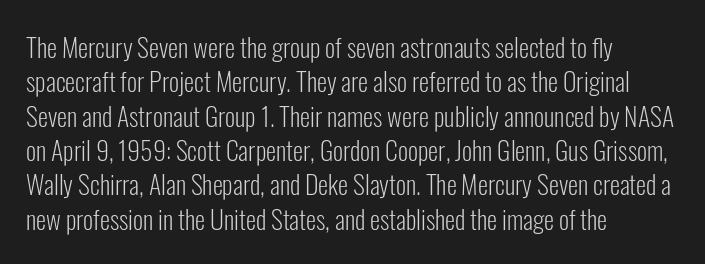
The image shows 26 px text type, upright; set left-aligned, normal line spacing (1.32x), normal letter spacing, not underlined.
